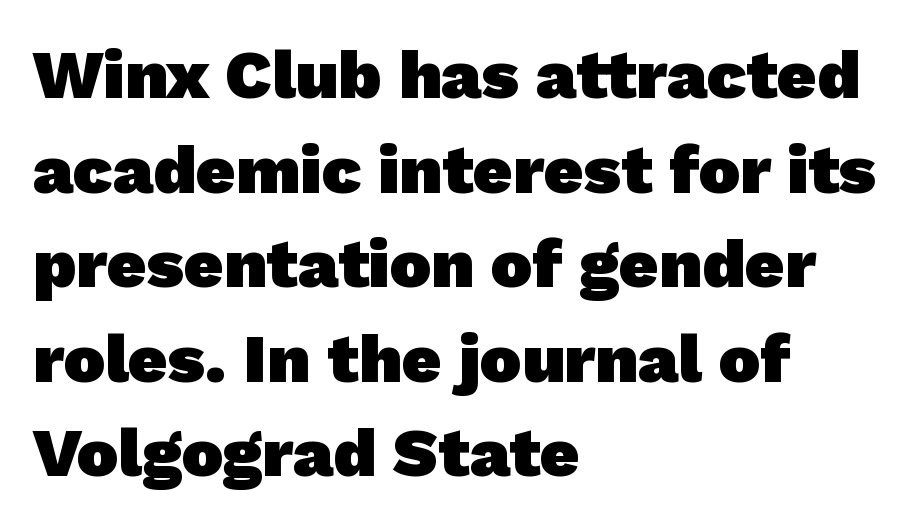
The image shows 69 px heavy sans-serif type; set left-aligned, normal line spacing (1.37x), normal letter spacing, not underlined; low stroke contrast and a medium x-height.
